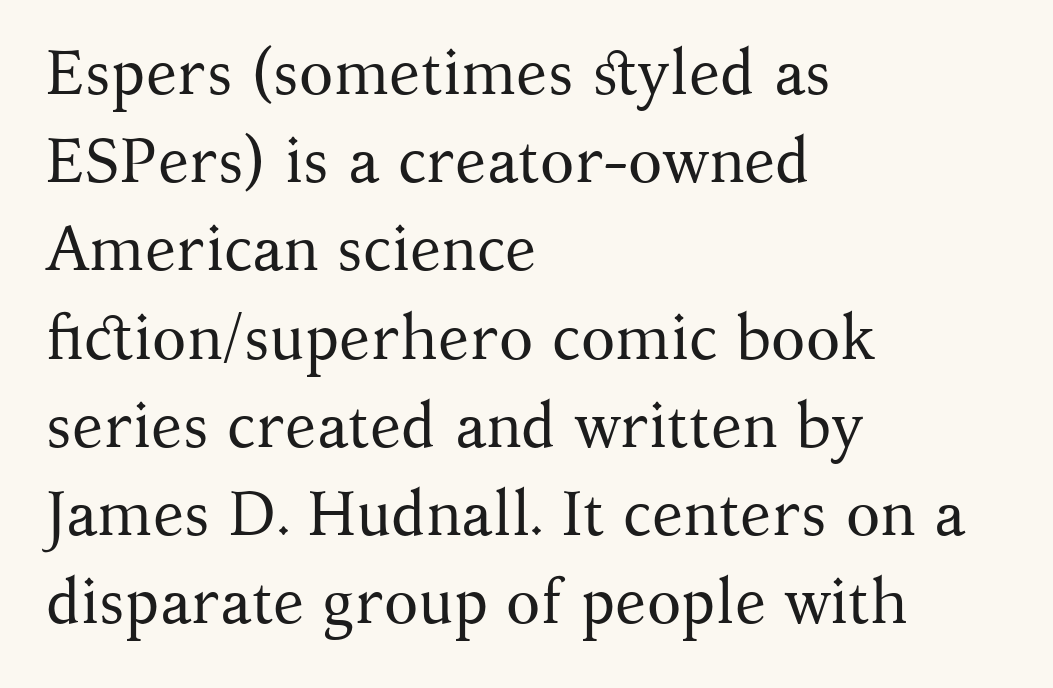
When letters stand straight like this, we call the style roman or upright. Each row of text sits above clean, open space. The letters advance in unequal steps, a hallmark of proportional type. The letters sit at their default tracking, neither squeezed nor spread. In terms of letterform style, serifs are clearly present.
